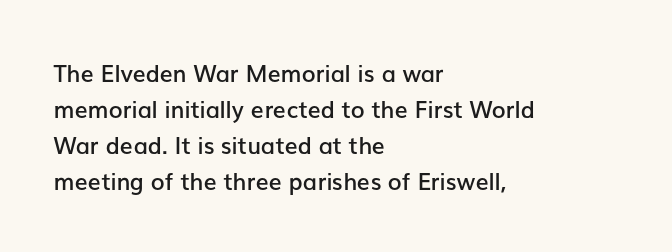
All the whitespace from short lines collects on the right. The space between consecutive lines is moderate. The type is set solid horizontally, with unmodified tracking. Does the lettering tilt? It doesn't — this is upright. Is the type bold? Partly — it's a semibold, heavier than regular but not fully bold.
